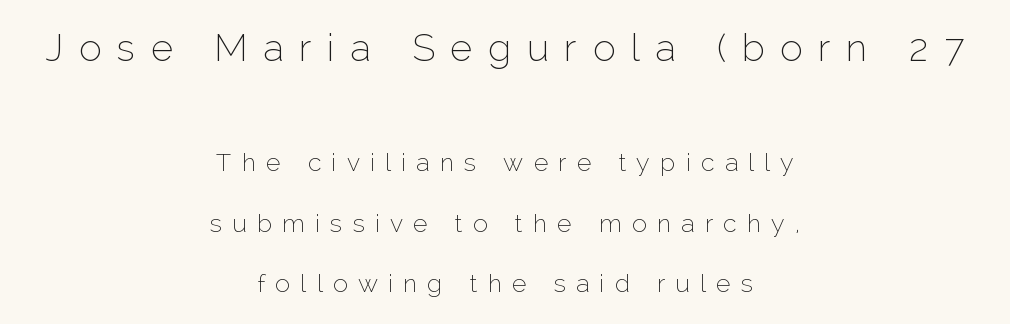
In terms of letterspacing, this is a distinctly airy, spread setting. Casual observation: everything's sitting right in the middle. The passage shown begins with its larger block and ends with its smaller one. Vertical strokes here are truly vertical. Decoration check: the copy has no underline.
